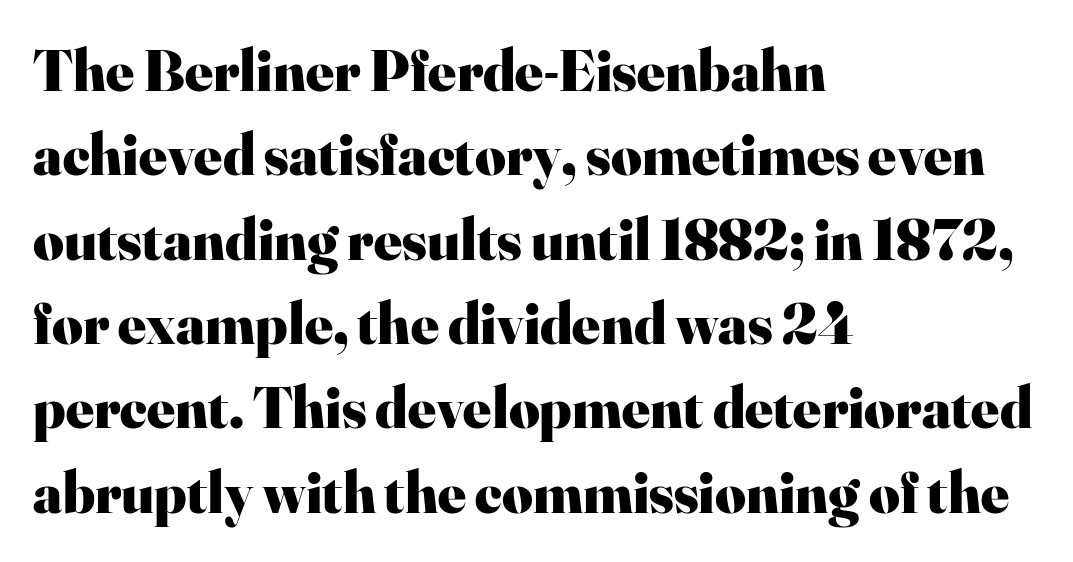
Q: Is the text bold? A: Yes.
Q: Is the text italic (slanted)? A: No, it is upright.
Q: Is the typeface a serif or a sans-serif typeface? A: Serif.
Q: Is the text underlined? A: No.
Q: How is the paragraph aligned? A: Left-aligned.
Q: Is the spacing between letters normal or unusually wide? A: Normal.
Q: Is the spacing between lines tight, normal or loose? A: Normal.
Q: Width (condensed, normal, or wide)? A: Normal.
Q: Stroke contrast? A: High.
Q: x-height? A: Small.
Q: Monospaced? A: No.
